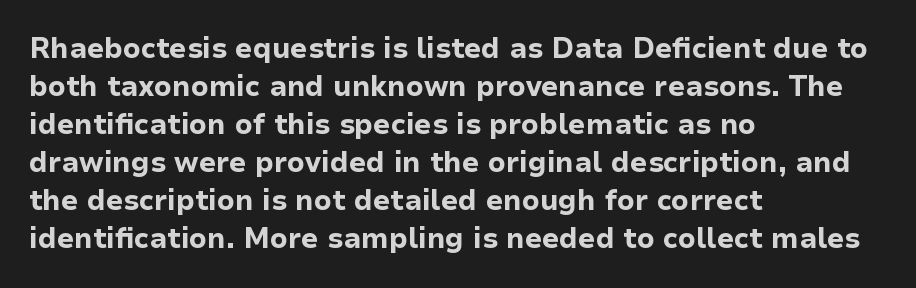
The space beneath each line is pristine and unruled. The characters look thick and weighty, a clear bold. Note the varied advance widths — an 'i' is clearly narrower than an 'm'. Unlike a traditional serif, this face leaves its strokes unadorned.
